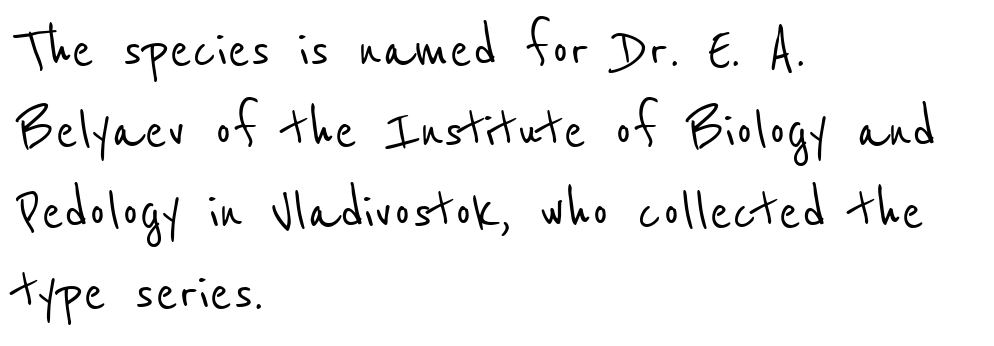
Q: Is the typeface a serif or a sans-serif typeface? A: Sans-serif.
Q: Is the text underlined? A: No.
Q: How is the paragraph aligned? A: Left-aligned.
Q: Is the spacing between letters normal or unusually wide? A: Normal.
Q: Width (condensed, normal, or wide)? A: Condensed.
Q: Stroke contrast? A: Low.
Q: x-height? A: Medium.
Q: Monospaced? A: No.
